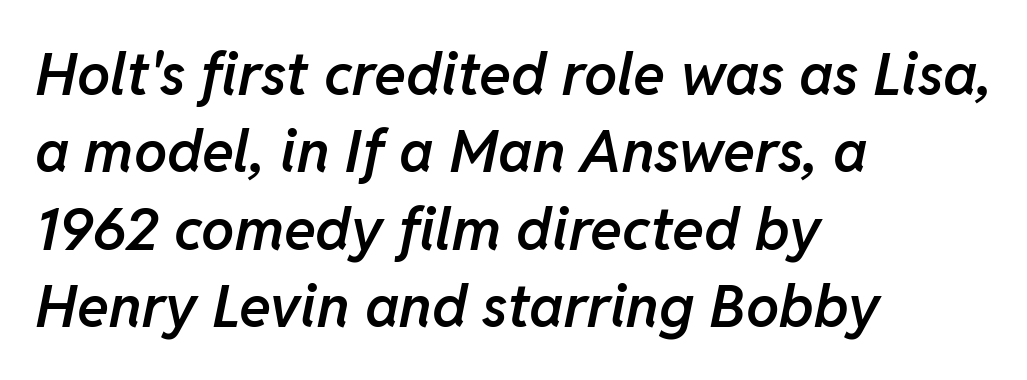
{"italic": "yes", "lean": "right", "slant_degrees": 11, "bold": "semi", "weight": "semibold", "width": "normal", "stroke_contrast": "low", "x_height": "medium", "monospaced": "no", "underline": "no", "align": "left", "line_spacing": "normal", "line_spacing_ratio": 1.31, "letter_spacing": "normal", "letter_spacing_em": 0.0, "glyph_px": 59}
